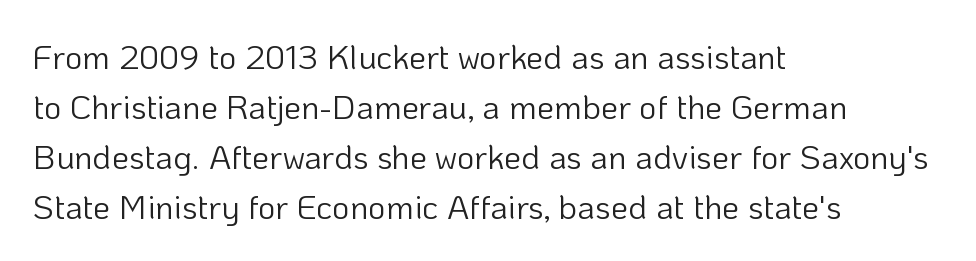
The image shows 34 px light sans-serif type, upright; set left-aligned, normal line spacing (1.47x), normal letter spacing, not underlined; low stroke contrast and a medium x-height.
